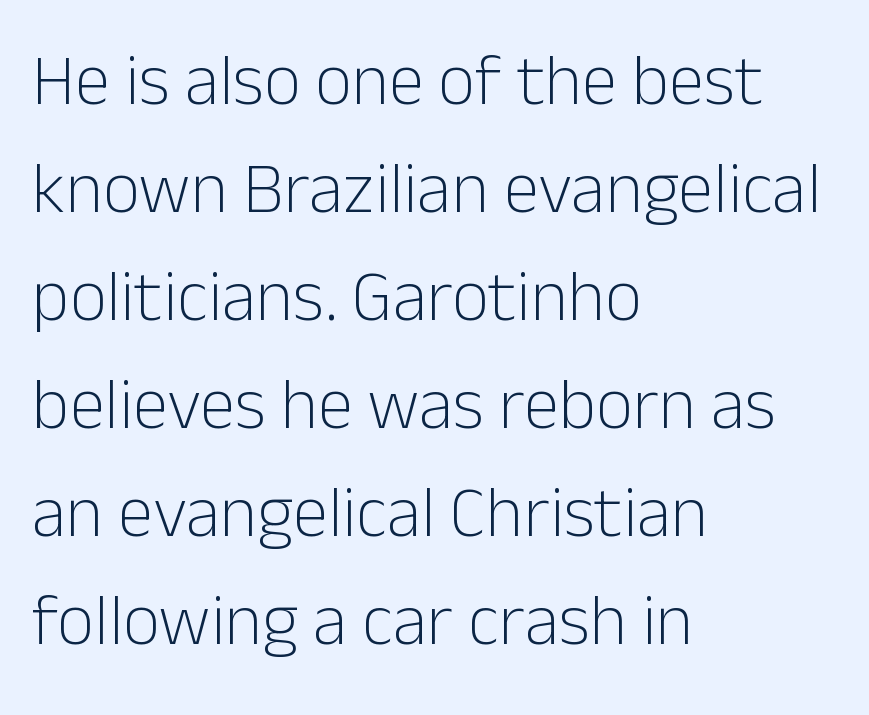
Q: Is the text bold? A: No.
Q: Is the text italic (slanted)? A: No, it is upright.
Q: Is the typeface a serif or a sans-serif typeface? A: Sans-serif.
Q: Is the text underlined? A: No.
Q: How is the paragraph aligned? A: Left-aligned.
Q: Is the spacing between letters normal or unusually wide? A: Normal.
Q: Is the spacing between lines tight, normal or loose? A: Normal.
Q: Width (condensed, normal, or wide)? A: Normal.
Q: Stroke contrast? A: Low.
Q: x-height? A: Medium.
Q: Monospaced? A: No.
